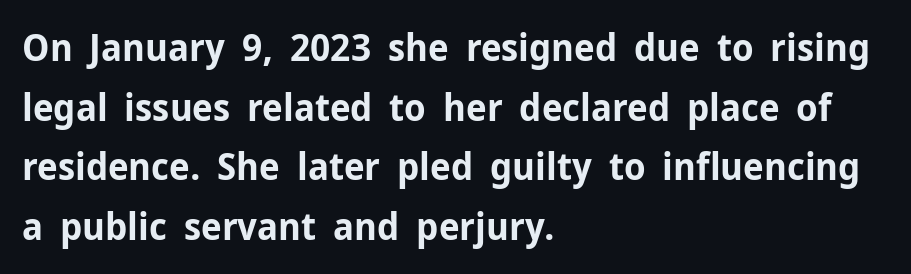
{"serif": "no", "italic": "no", "bold": "yes", "weight": "bold", "width": "normal", "stroke_contrast": "low", "x_height": "medium", "monospaced": "no", "underline": "no", "align": "left", "line_spacing": "normal", "line_spacing_ratio": 1.57, "letter_spacing": "normal", "letter_spacing_em": 0.0, "glyph_px": 38}
